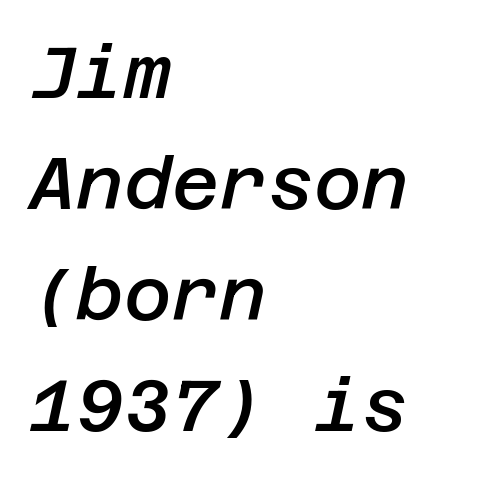
{"italic": "yes", "lean": "right", "slant_degrees": 12, "bold": "semi", "weight": "semibold", "width": "normal", "stroke_contrast": "low", "x_height": "large", "underline": "no", "align": "left", "line_spacing": "normal", "line_spacing_ratio": 1.52, "letter_spacing": "normal", "letter_spacing_em": 0.0, "glyph_px": 73}
